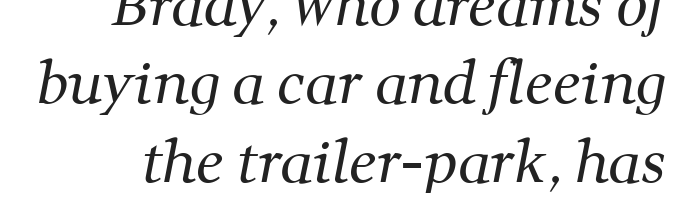
Has an underline been added? It has not. Spacing verdict: proportional, widths tailored to each character. These lines keep a tight, regular rhythm from letter to letter. Leading matches the norm, producing a regular column.
